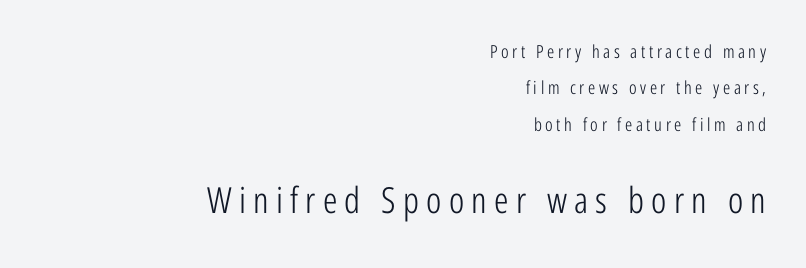
You get the small type first, then a jump to larger type. Are there feet on the stems? There aren't — it's a sans. Summary of weight: not heavy and not bold. Here the designer chose a conventional face with non-uniform glyph widths. Does the leading feel generous? Absolutely, it's lavish.
